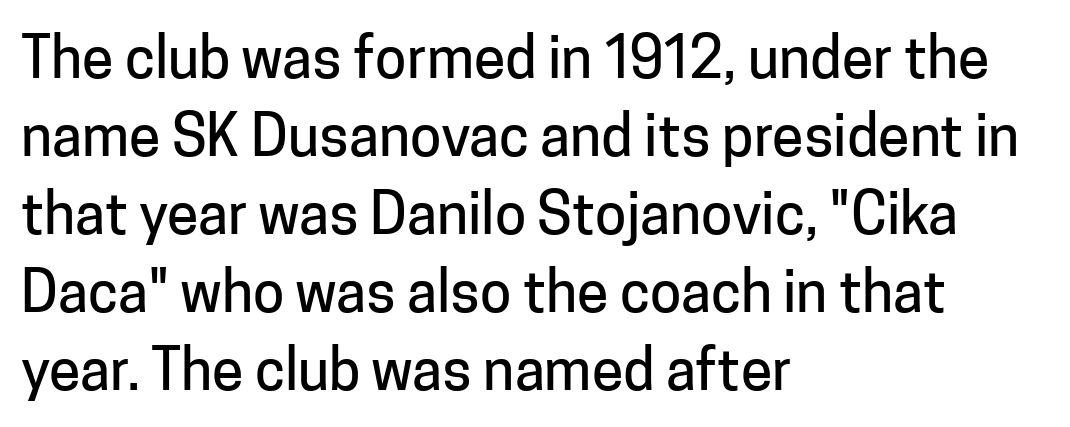
The specimen reads as upright at a glance. These lines keep a tight, regular rhythm from letter to letter. All the whitespace from short lines collects on the right. Regular leading. Descender tails drop into unmarked territory.
